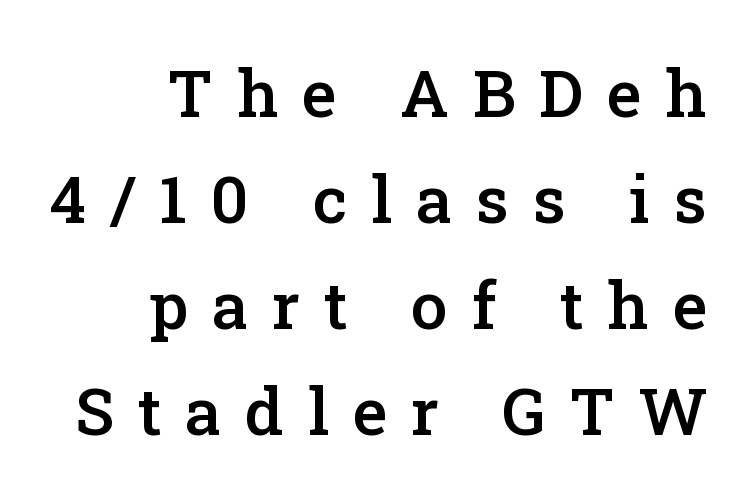
{"serif": "yes", "italic": "no", "bold": "semi", "weight": "semibold", "width": "normal", "stroke_contrast": "low", "x_height": "medium", "monospaced": "no", "underline": "no", "align": "right", "line_spacing": "normal", "line_spacing_ratio": 1.63, "letter_spacing": "wide", "letter_spacing_em": 0.37, "glyph_px": 65}
